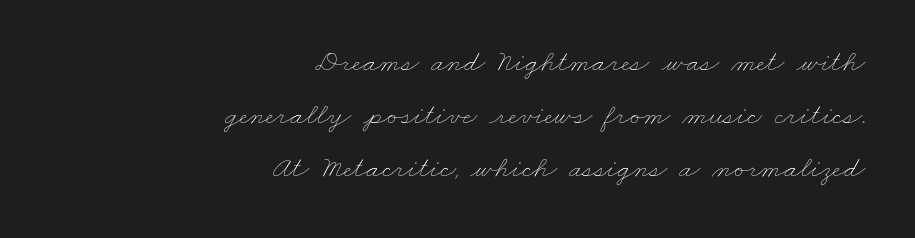
Q: Is the text bold? A: No.
Q: Is the text underlined? A: No.
Q: How is the paragraph aligned? A: Right-aligned.
Q: Is the spacing between letters normal or unusually wide? A: Normal.
Q: Width (condensed, normal, or wide)? A: Wide.
Q: Stroke contrast? A: Low.
Q: x-height? A: Small.
Q: Monospaced? A: No.
